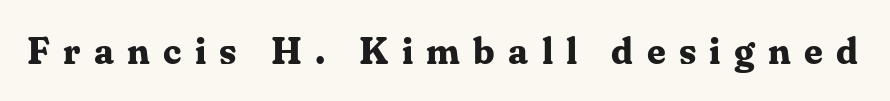
Posture: straight, roman, zero tilt. Notice how thick the strokes are: this is what a full bold looks like. The face used here is proportionally spaced, like ordinary book or web type. The space beneath each line is pristine and unruled. Characters follow at a spacing far wider than the type designer built in. The characters display serif detailing at their extremities.
